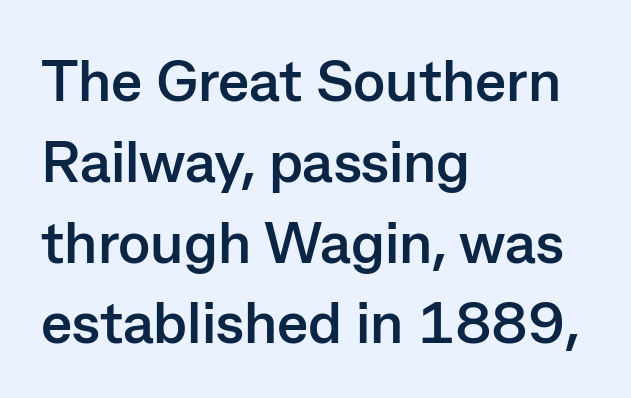
Q: Is the text bold? A: Yes.
Q: Is the text italic (slanted)? A: No, it is upright.
Q: Is the typeface a serif or a sans-serif typeface? A: Sans-serif.
Q: Is the text underlined? A: No.
Q: How is the paragraph aligned? A: Left-aligned.
Q: Is the spacing between letters normal or unusually wide? A: Normal.
Q: Is the spacing between lines tight, normal or loose? A: Normal.
Q: Width (condensed, normal, or wide)? A: Normal.
Q: Stroke contrast? A: Low.
Q: x-height? A: Medium.
Q: Monospaced? A: No.
